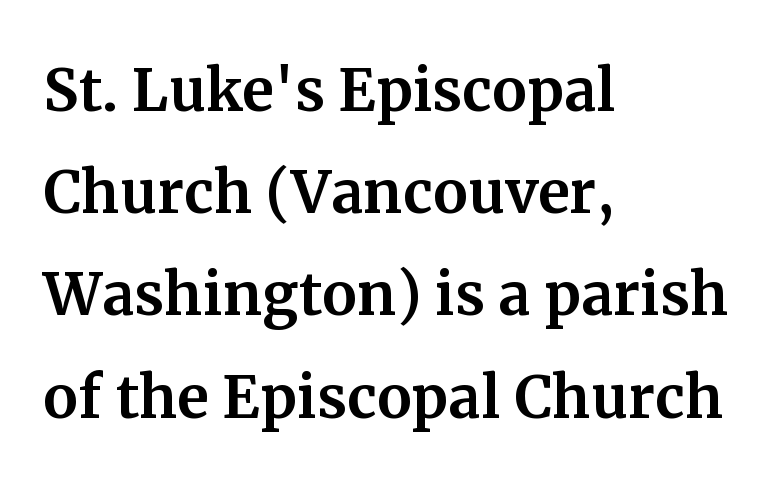
The image shows 78 px serif type, upright; set left-aligned, normal line spacing (1.31x), normal letter spacing, not underlined; medium stroke contrast and a medium x-height.
